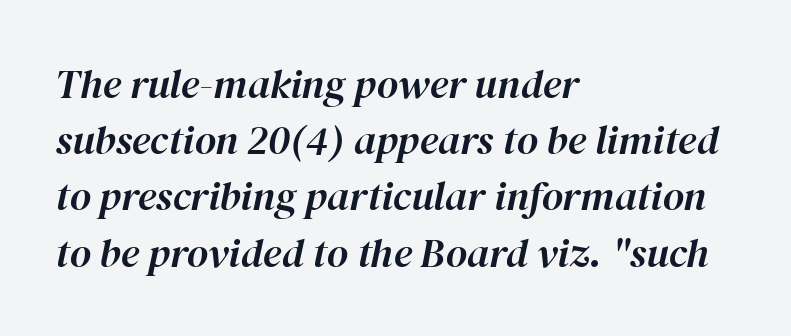
{"italic": "yes", "lean": "right", "slant_degrees": 12, "width": "normal", "stroke_contrast": "high", "x_height": "medium", "monospaced": "no", "underline": "no", "align": "left", "line_spacing": "normal", "line_spacing_ratio": 1.37, "letter_spacing": "normal", "letter_spacing_em": 0.0, "glyph_px": 41}
